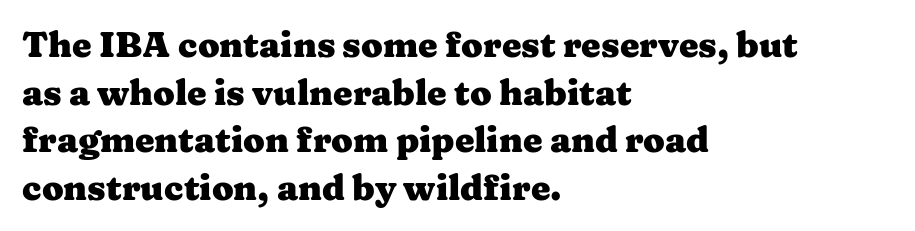
You can tell it's not italic because the verticals are truly vertical. Horizontal alignment here is leftward, the default for most running prose. The designer went with a serif here, giving each stem small feet. Honestly, the row spacing looks completely unremarkable.
